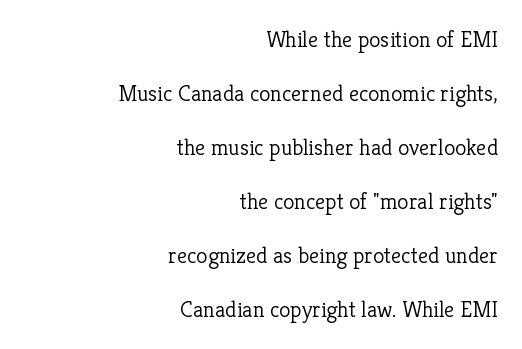
Compared with a typical body face, this is equally light or lighter still. Alignment: flush right. The block of text is sparse from top to bottom, with ample space between rows. Check under the words: just untouched page. These lines keep a tight, regular rhythm from letter to letter. Every character sits straight up, as roman type does.
